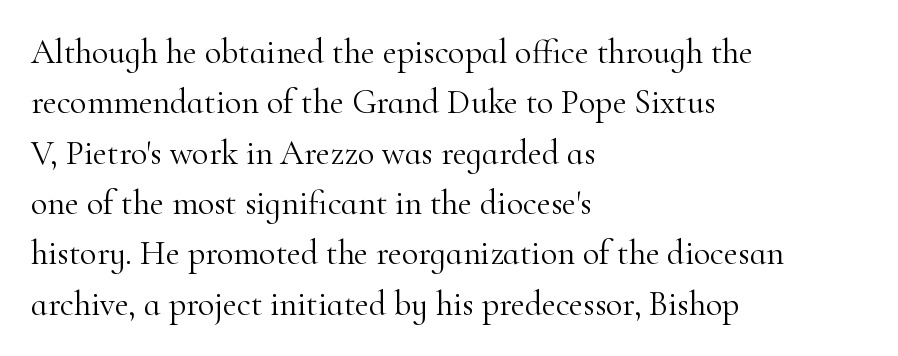
Q: Is the text bold? A: No.
Q: Is the text italic (slanted)? A: No, it is upright.
Q: Is the typeface a serif or a sans-serif typeface? A: Serif.
Q: Is the text underlined? A: No.
Q: How is the paragraph aligned? A: Left-aligned.
Q: Is the spacing between letters normal or unusually wide? A: Normal.
Q: Is the spacing between lines tight, normal or loose? A: Normal.
Q: Width (condensed, normal, or wide)? A: Normal.
Q: Stroke contrast? A: High.
Q: x-height? A: Small.
Q: Monospaced? A: No.
